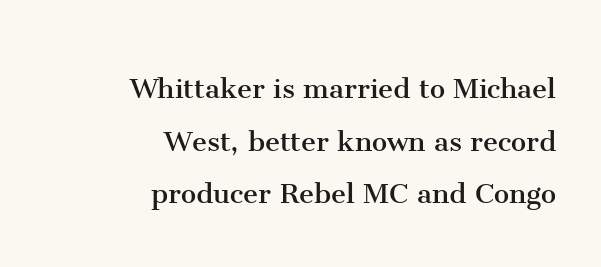
Q: Is the text bold? A: No.
Q: Is the text italic (slanted)? A: No, it is upright.
Q: Is the typeface a serif or a sans-serif typeface? A: Serif.
Q: Is the text underlined? A: No.
Q: How is the paragraph aligned? A: Right-aligned.
Q: Is the spacing between letters normal or unusually wide? A: Normal.
Q: Is the spacing between lines tight, normal or loose? A: Normal.
Q: Width (condensed, normal, or wide)? A: Normal.
Q: Stroke contrast? A: Medium.
Q: x-height? A: Medium.
Q: Monospaced? A: No.
